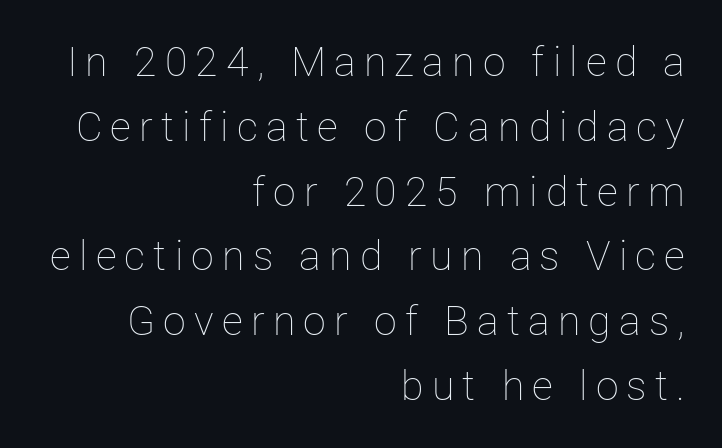
Q: Is the text bold? A: No.
Q: Is the text italic (slanted)? A: No, it is upright.
Q: Is the text underlined? A: No.
Q: How is the paragraph aligned? A: Right-aligned.
Q: Is the spacing between letters normal or unusually wide? A: Unusually wide.
Q: Is the spacing between lines tight, normal or loose? A: Normal.
Q: Width (condensed, normal, or wide)? A: Normal.
Q: Stroke contrast? A: Low.
Q: x-height? A: Medium.
Q: Monospaced? A: No.
